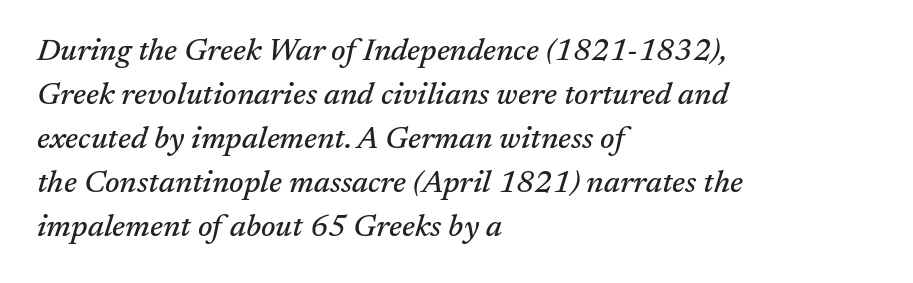
The image shows 31 px serif type, italic (leaning right); set left-aligned, normal line spacing (1.42x), normal letter spacing, not underlined; medium stroke contrast and a medium x-height.
